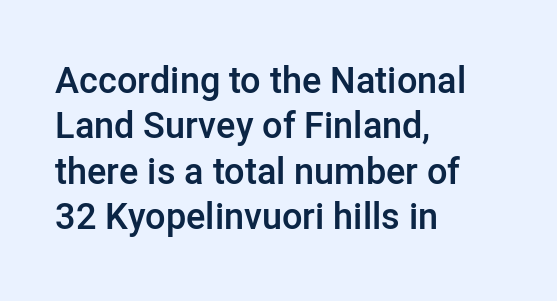
The image shows 36 px semibold sans-serif type, upright; set left-aligned, normal line spacing (1.26x), normal letter spacing, not underlined; low stroke contrast and a medium x-height.
